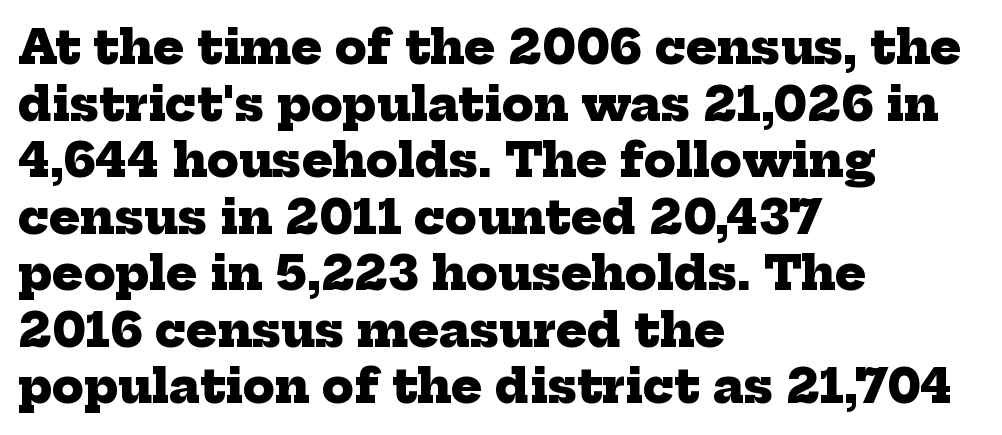
The image shows 46 px heavy serif type; set left-aligned, line spacing 1.23x, normal letter spacing, not underlined; low stroke contrast and a medium x-height.
